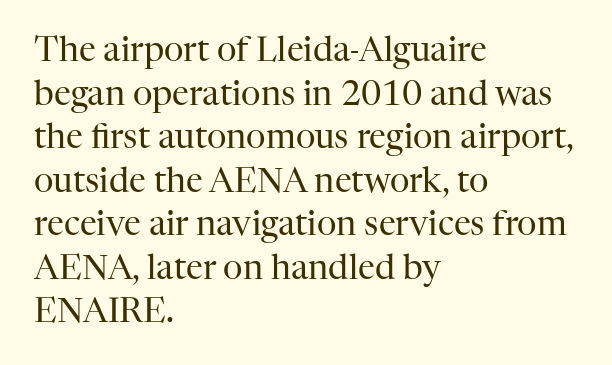
Q: Is the text bold? A: No.
Q: Is the text italic (slanted)? A: No, it is upright.
Q: Is the typeface a serif or a sans-serif typeface? A: Serif.
Q: Is the text underlined? A: No.
Q: How is the paragraph aligned? A: Left-aligned.
Q: Is the spacing between letters normal or unusually wide? A: Normal.
Q: Is the spacing between lines tight, normal or loose? A: Normal.
Q: Width (condensed, normal, or wide)? A: Normal.
Q: Stroke contrast? A: High.
Q: x-height? A: Medium.
Q: Monospaced? A: No.
